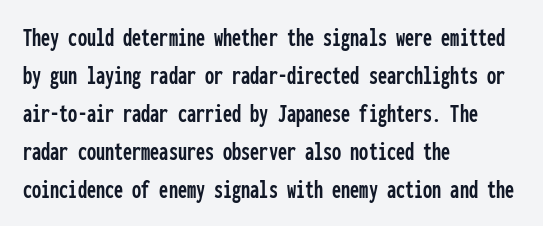
Q: Is the text italic (slanted)? A: No, it is upright.
Q: Is the text underlined? A: No.
Q: How is the paragraph aligned? A: Left-aligned.
Q: Is the spacing between letters normal or unusually wide? A: Normal.
Q: Is the spacing between lines tight, normal or loose? A: Normal.
